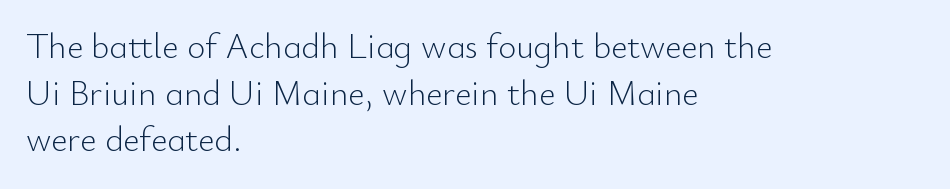
{"serif": "no", "italic": "no", "bold": "no", "weight": "light", "width": "normal", "stroke_contrast": "low", "x_height": "small", "monospaced": "no", "underline": "no", "align": "left", "line_spacing": "normal", "line_spacing_ratio": 1.33, "letter_spacing": "normal", "letter_spacing_em": 0.0, "glyph_px": 35}
